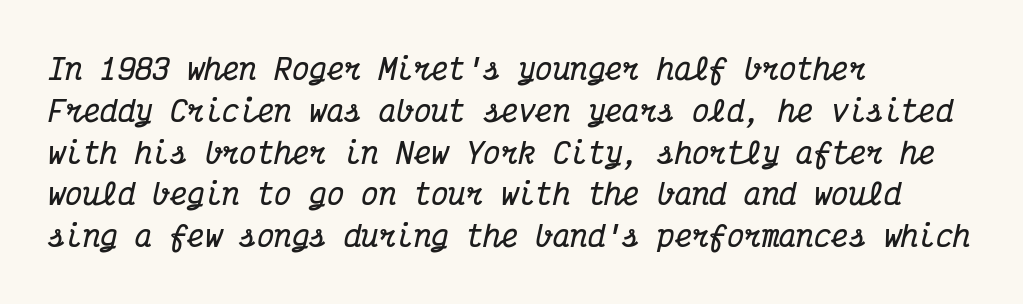
Q: Is the text bold? A: Yes.
Q: Is the text italic (slanted)? A: Yes, it leans right by about 12 degrees.
Q: Is the typeface a serif or a sans-serif typeface? A: Serif.
Q: Is the text underlined? A: No.
Q: How is the paragraph aligned? A: Left-aligned.
Q: Is the spacing between letters normal or unusually wide? A: Normal.
Q: Is the spacing between lines tight, normal or loose? A: Normal.
Q: Width (condensed, normal, or wide)? A: Condensed.
Q: Stroke contrast? A: Medium.
Q: x-height? A: Medium.
Q: Monospaced? A: Yes.
